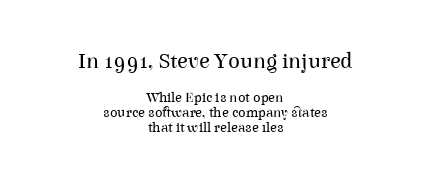
Q: Is the text bold? A: No.
Q: Is the text italic (slanted)? A: No, it is upright.
Q: Is the text underlined? A: No.
Q: How is the paragraph aligned? A: Centered.
Q: Is the spacing between letters normal or unusually wide? A: Normal.
Q: Is the spacing between lines tight, normal or loose? A: Tight.
Q: Which block of text is set in a larger size, the first (top) or the second (bottom)? A: The first (top) one.
